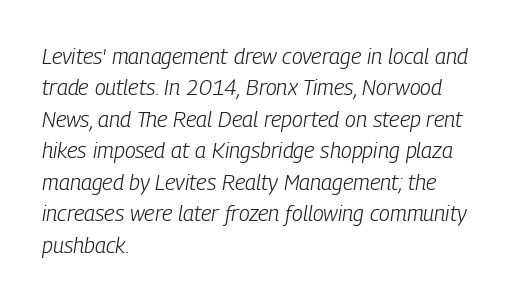
Q: Is the text bold? A: No.
Q: Is the text italic (slanted)? A: Yes, it leans right by about 9 degrees.
Q: Is the text underlined? A: No.
Q: How is the paragraph aligned? A: Left-aligned.
Q: Is the spacing between letters normal or unusually wide? A: Normal.
Q: Is the spacing between lines tight, normal or loose? A: Normal.
